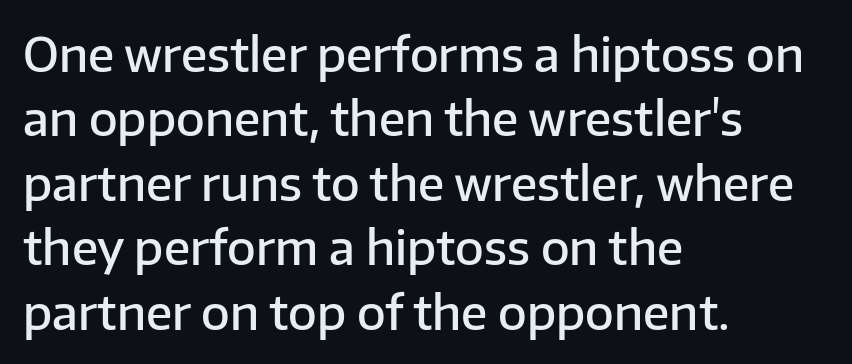
{"serif": "no", "italic": "no", "bold": "semi", "weight": "semibold", "width": "normal", "stroke_contrast": "low", "x_height": "medium", "monospaced": "no", "underline": "no", "align": "left", "line_spacing": "normal", "line_spacing_ratio": 1.37, "letter_spacing": "normal", "letter_spacing_em": 0.0, "glyph_px": 47}
